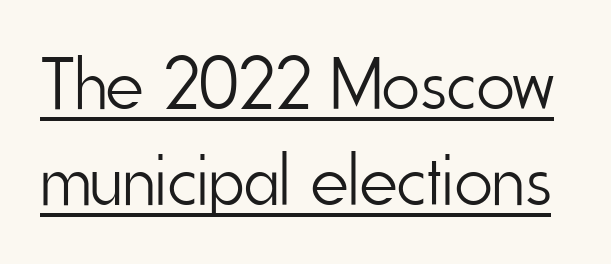
The image shows 73 px light, condensed sans-serif type, upright; set normal line spacing (1.32x), normal letter spacing, underlined; low stroke contrast and a small x-height.
